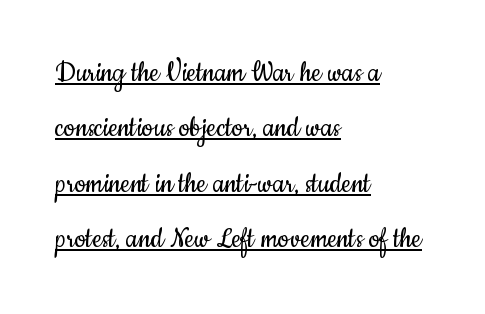
{"serif": "no", "bold": "no", "weight": "regular", "width": "condensed", "stroke_contrast": "low", "x_height": "small", "monospaced": "no", "underline": "yes", "align": "left", "line_spacing_ratio": 1.73, "letter_spacing": "normal", "letter_spacing_em": 0.0, "glyph_px": 32}
